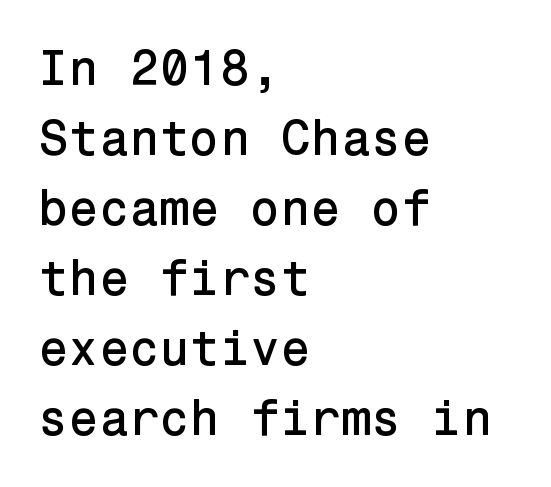
The image shows 49 px sans-serif type, upright; set left-aligned, normal line spacing (1.43x), normal letter spacing, not underlined; low stroke contrast and a medium x-height.
